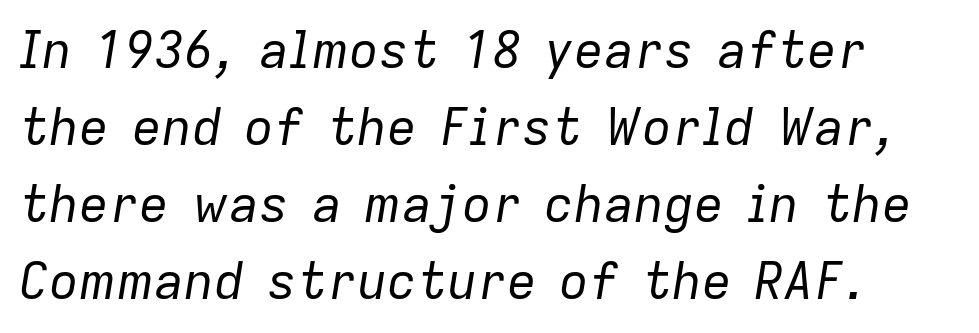
{"italic": "yes", "lean": "right", "slant_degrees": 9, "bold": "no", "weight": "regular", "width": "normal", "stroke_contrast": "low", "x_height": "medium", "monospaced": "no", "underline": "no", "line_spacing": "normal", "line_spacing_ratio": 1.54, "letter_spacing": "normal", "letter_spacing_em": 0.0, "glyph_px": 50}
